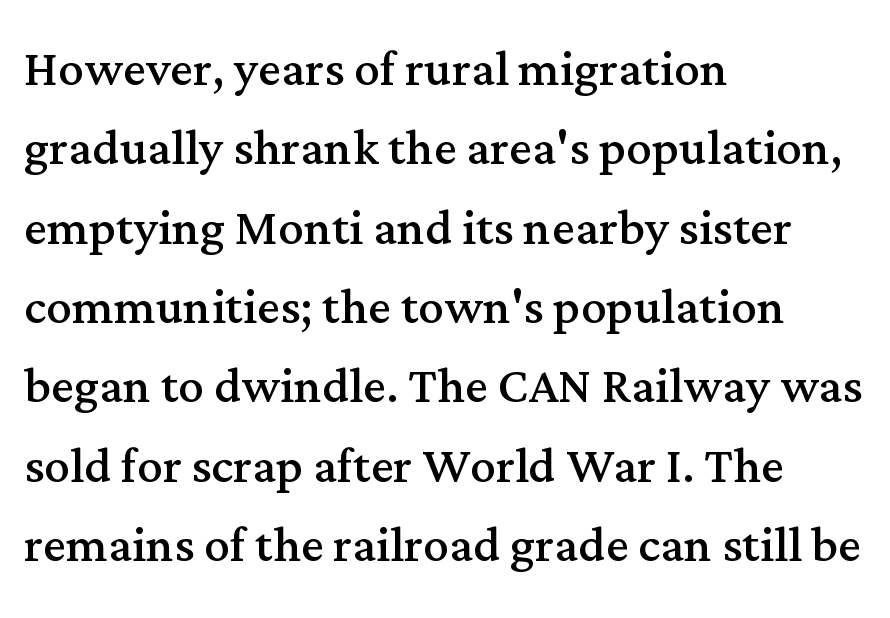
Q: Is the text bold? A: No.
Q: Is the text italic (slanted)? A: No, it is upright.
Q: Is the typeface a serif or a sans-serif typeface? A: Serif.
Q: Is the text underlined? A: No.
Q: How is the paragraph aligned? A: Left-aligned.
Q: Is the spacing between letters normal or unusually wide? A: Normal.
Q: Width (condensed, normal, or wide)? A: Normal.
Q: Stroke contrast? A: Medium.
Q: x-height? A: Medium.
Q: Monospaced? A: No.
